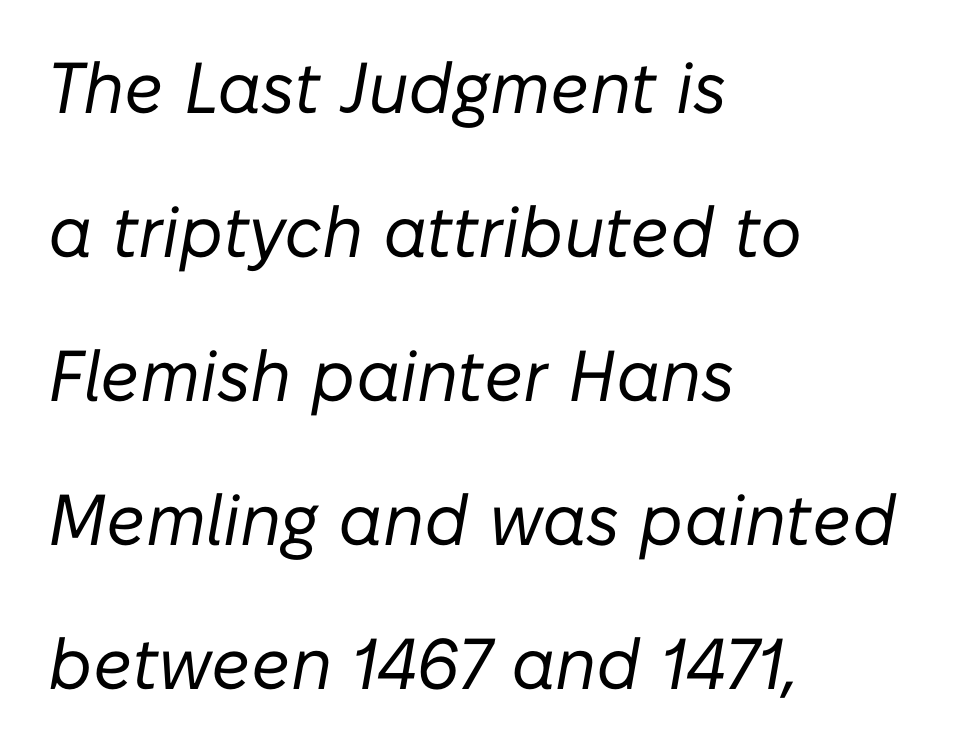
The image shows 72 px regular-weight type, italic (leaning right); set left-aligned, loose line spacing (2.0x), normal letter spacing, not underlined; low stroke contrast and a medium x-height.
